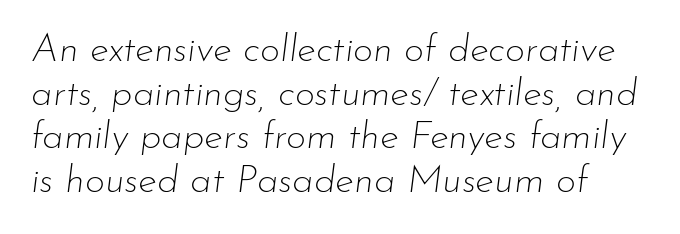
Think of a printed novel: that variable character pitch is what you see here. This is not heavy type; no bold has been used. Reading down the column, the eye jumps only a short way to each next line. Rendered with sloped, italic letterforms.
